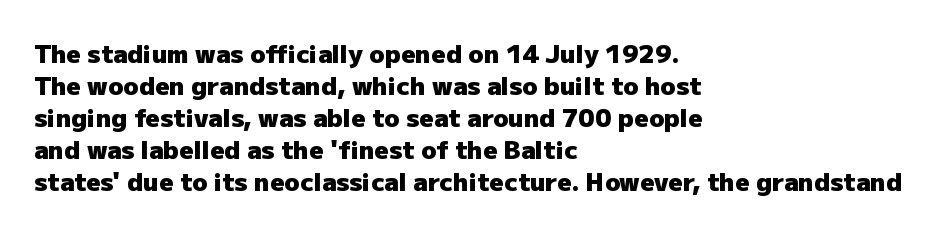
{"italic": "no", "bold": "yes", "underline": "no", "align": "left", "line_spacing": "normal", "line_spacing_ratio": 1.28, "letter_spacing": "normal", "letter_spacing_em": 0.0, "glyph_px": 25}
